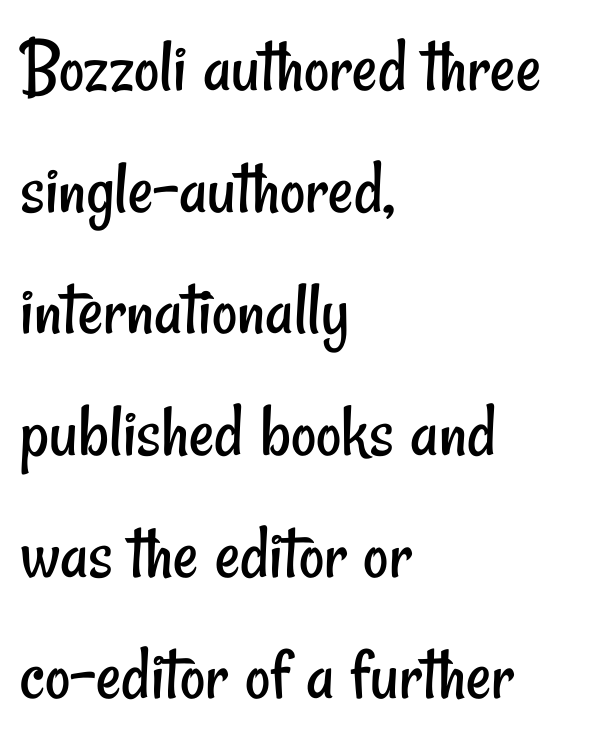
The image shows 78 px regular-weight, condensed sans-serif type; set left-aligned, normal line spacing (1.56x), normal letter spacing, not underlined; low stroke contrast and a small x-height.
